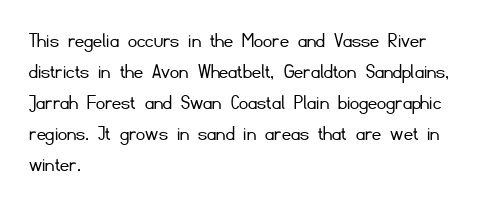
Q: Is the text bold? A: No.
Q: Is the text italic (slanted)? A: No, it is upright.
Q: Is the text underlined? A: No.
Q: How is the paragraph aligned? A: Left-aligned.
Q: Is the spacing between letters normal or unusually wide? A: Normal.
Q: Is the spacing between lines tight, normal or loose? A: Normal.
